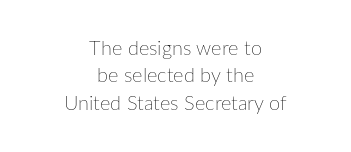
Quick note: interline space is typical. The typesetting does not lean heavy: it is not bold. These lines are centered, leaving both edges ragged. The face used here is rendered with its standard letterfit.
